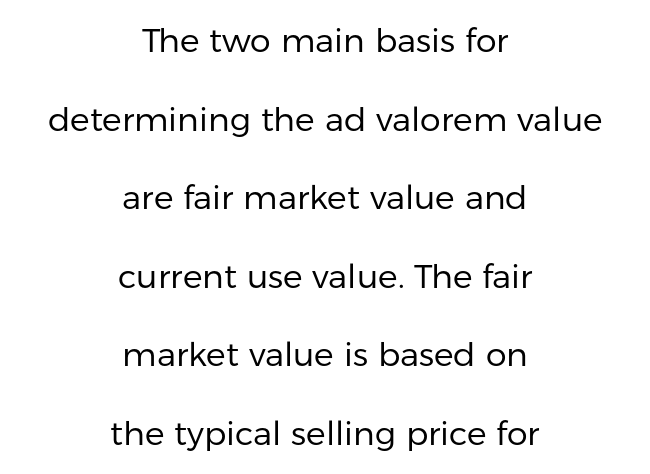
On a weight scale, this lands at 450 or below. The leading is generous, giving the passage an open texture. Descenders hang freely into open space. A typesetter would call this zero additional tracking. Each letter's strokes conclude bluntly, with no projecting serifs. This is roman type, the default non-slanted kind.
